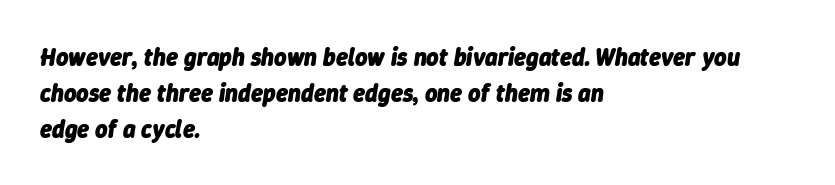
{"italic": "yes", "lean": "right", "slant_degrees": 9, "bold": "yes", "underline": "no", "align": "left", "line_spacing": "normal", "line_spacing_ratio": 1.5, "letter_spacing": "normal", "letter_spacing_em": 0.0, "glyph_px": 24}
